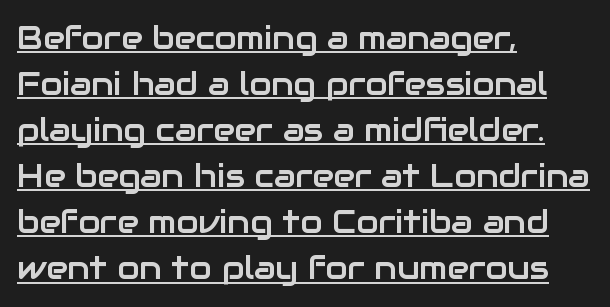
The type is set solid horizontally, with unmodified tracking. The passage shown is typed in a proportional face where columns would drift. Upright lettering throughout. Type style note: lacks serifs. Horizontal bands of white between lines are of average thickness. This sample carries an underscore along the baseline area.
